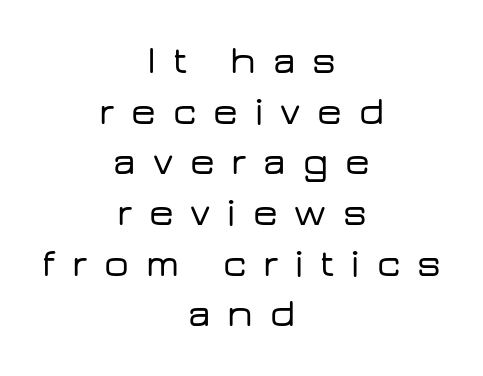
{"serif": "no", "italic": "no", "width": "wide", "stroke_contrast": "low", "x_height": "medium", "monospaced": "no", "underline": "no", "align": "center", "line_spacing": "normal", "line_spacing_ratio": 1.3, "letter_spacing": "wide", "letter_spacing_em": 0.43, "glyph_px": 39}
